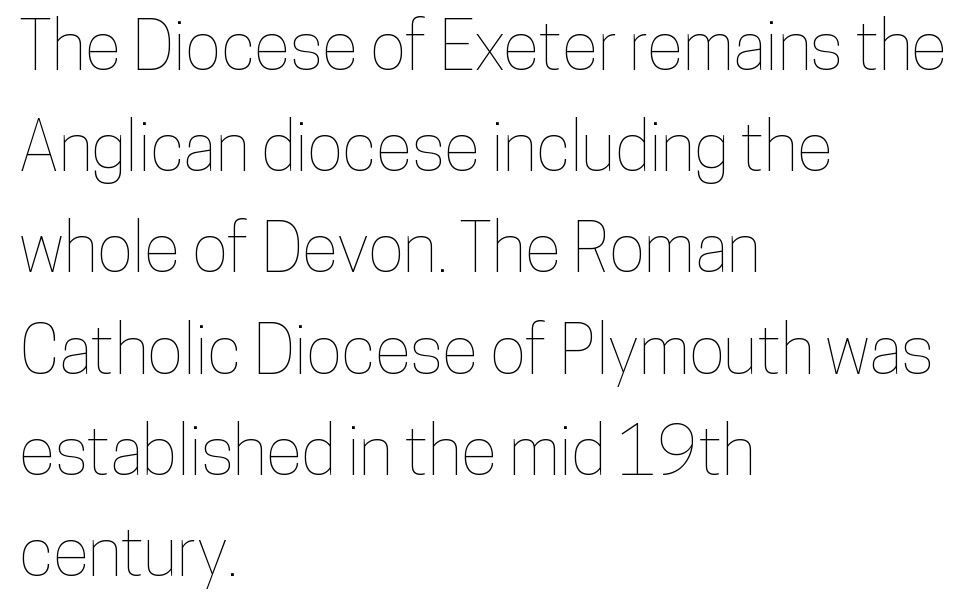
{"italic": "no", "width": "condensed", "stroke_contrast": "low", "x_height": "medium", "monospaced": "no", "underline": "no", "align": "left", "line_spacing": "normal", "line_spacing_ratio": 1.51, "letter_spacing": "normal", "letter_spacing_em": 0.0, "glyph_px": 67}
